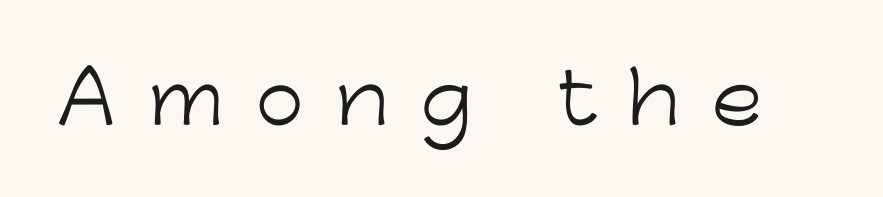
{"serif": "no", "italic": "no", "bold": "no", "weight": "light", "width": "normal", "stroke_contrast": "low", "x_height": "medium", "monospaced": "no", "underline": "no", "letter_spacing": "wide", "letter_spacing_em": 0.46, "glyph_px": 70}
